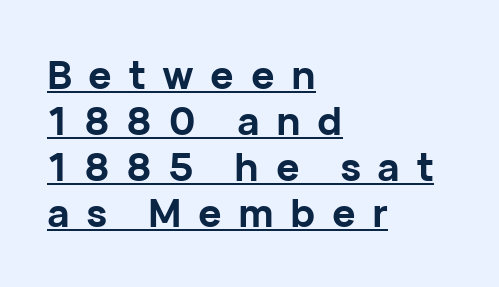
{"serif": "no", "italic": "no", "bold": "yes", "weight": "bold", "width": "normal", "stroke_contrast": "low", "x_height": "medium", "monospaced": "no", "underline": "yes", "align": "left", "line_spacing_ratio": 1.18, "letter_spacing": "wide", "letter_spacing_em": 0.42, "glyph_px": 39}
